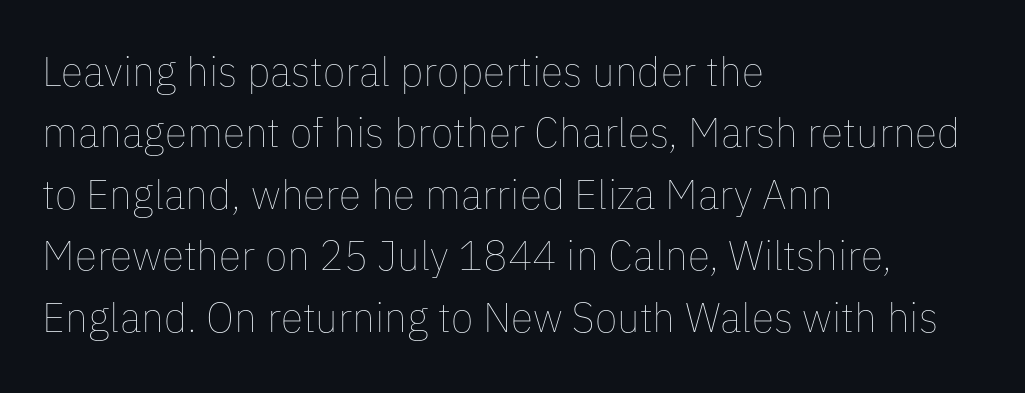
Q: Is the text bold? A: No.
Q: Is the text italic (slanted)? A: No, it is upright.
Q: Is the text underlined? A: No.
Q: How is the paragraph aligned? A: Left-aligned.
Q: Is the spacing between letters normal or unusually wide? A: Normal.
Q: Is the spacing between lines tight, normal or loose? A: Normal.
Q: Width (condensed, normal, or wide)? A: Normal.
Q: Stroke contrast? A: Low.
Q: x-height? A: Medium.
Q: Monospaced? A: No.
